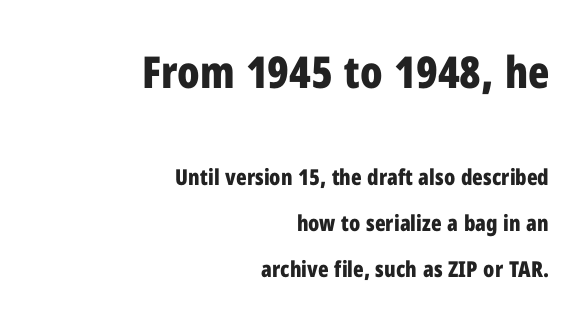
This is the regular roman posture of the typeface. These lines are composed in type without serifs. Here the designer chose a conventional face with non-uniform glyph widths. Notice how the passage keeps a crisp vertical edge on the right only.
